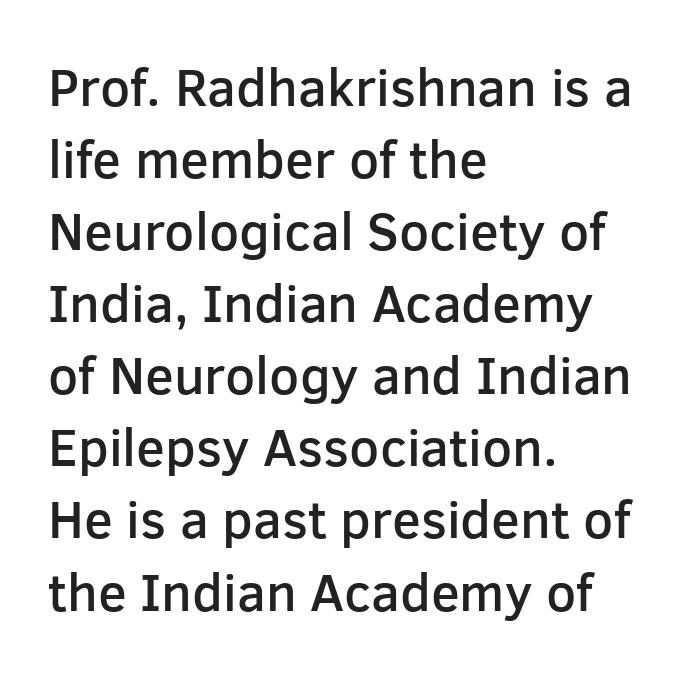
{"serif": "no", "italic": "no", "bold": "semi", "weight": "semibold", "width": "normal", "stroke_contrast": "low", "x_height": "medium", "monospaced": "no", "underline": "no", "align": "left", "line_spacing": "normal", "line_spacing_ratio": 1.36, "letter_spacing": "normal", "letter_spacing_em": 0.0, "glyph_px": 53}
